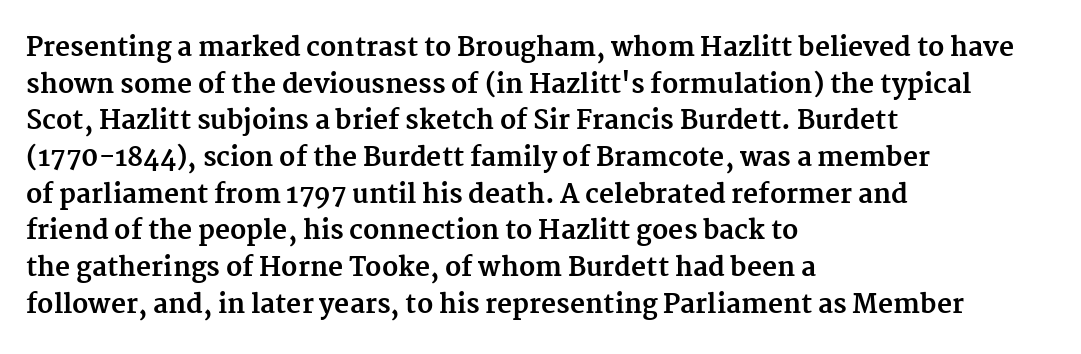
Q: Is the text bold? A: Yes.
Q: Is the text italic (slanted)? A: No, it is upright.
Q: Is the text underlined? A: No.
Q: How is the paragraph aligned? A: Left-aligned.
Q: Is the spacing between letters normal or unusually wide? A: Normal.
Q: Is the spacing between lines tight, normal or loose? A: Normal.
